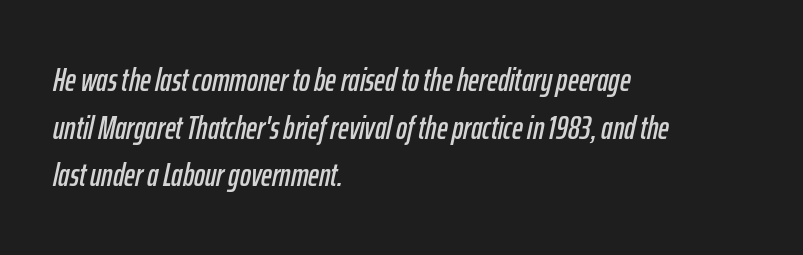
Underline: absent. A normal amount of white space separates one row of letters from the next. Here the designer chose a conventional face with non-uniform glyph widths. If you drew a line through each stem, it would be angled. Line starts are locked; line ends wander. Between one letter and the next there's only the usual sliver of space.
